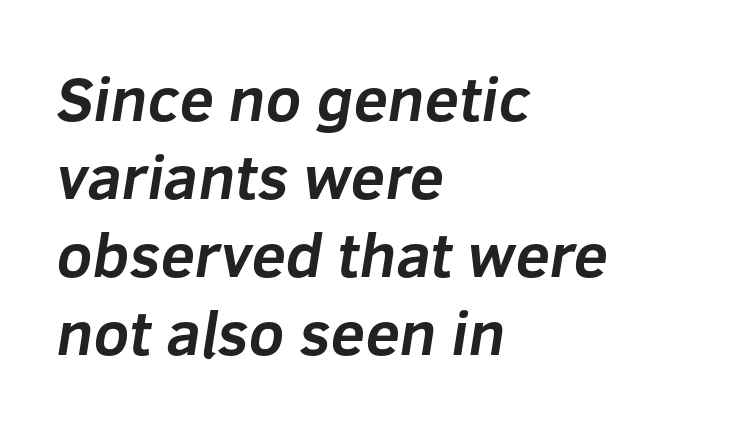
{"serif": "no", "bold": "yes", "weight": "bold", "width": "normal", "stroke_contrast": "low", "x_height": "medium", "monospaced": "no", "underline": "no", "align": "left", "line_spacing": "normal", "line_spacing_ratio": 1.26, "letter_spacing": "normal", "letter_spacing_em": 0.0, "glyph_px": 62}
